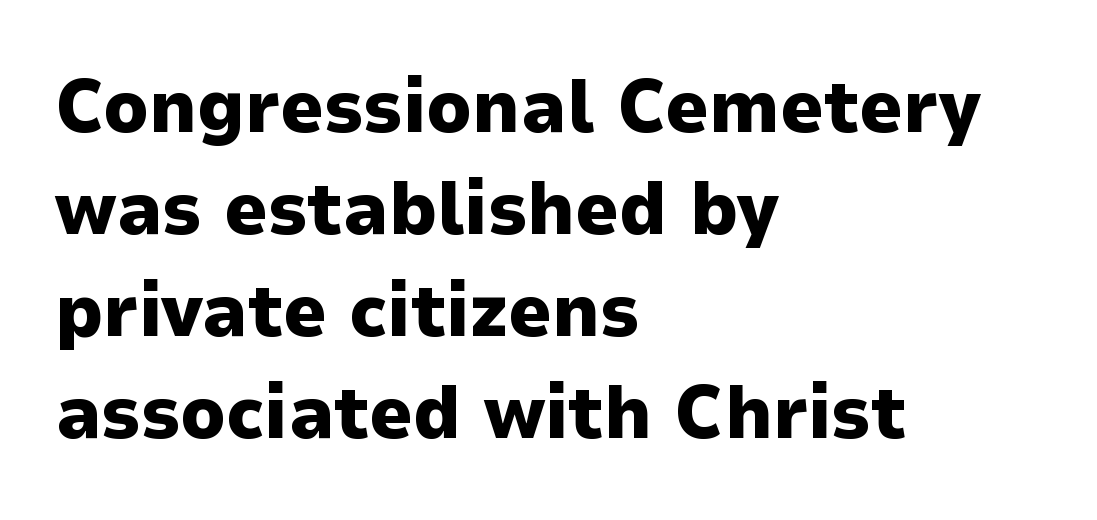
The image shows 76 px heavy sans-serif type, upright; set left-aligned, normal line spacing (1.34x), normal letter spacing, not underlined; low stroke contrast and a medium x-height.
